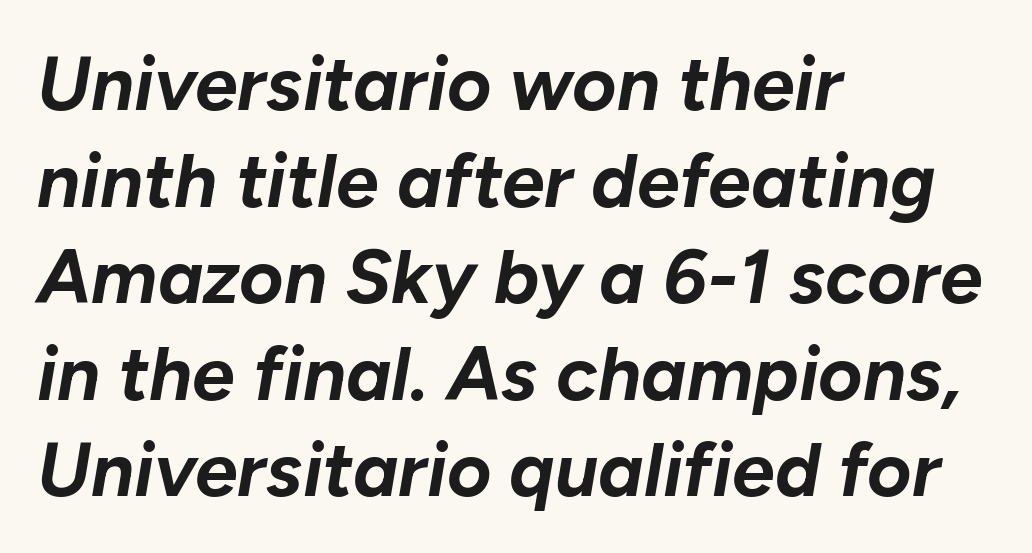
The image shows 76 px bold type, italic (leaning right); set left-aligned, normal line spacing (1.27x), normal letter spacing, not underlined; low stroke contrast and a medium x-height.
